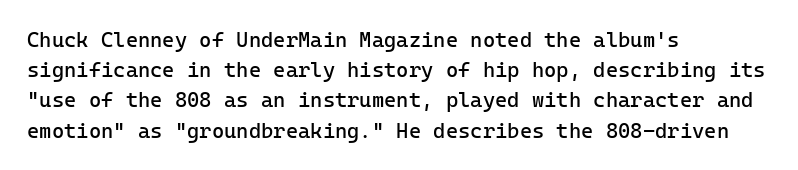
The image shows 21 px text type, upright; set left-aligned, normal line spacing (1.44x), normal letter spacing, not underlined.
